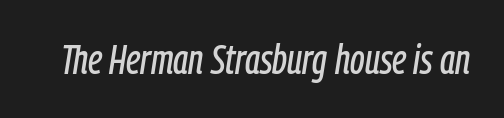
{"italic": "yes", "lean": "right", "slant_degrees": 9, "width": "condensed", "stroke_contrast": "low", "x_height": "medium", "monospaced": "no", "underline": "no", "letter_spacing": "normal", "letter_spacing_em": 0.0, "glyph_px": 41}
